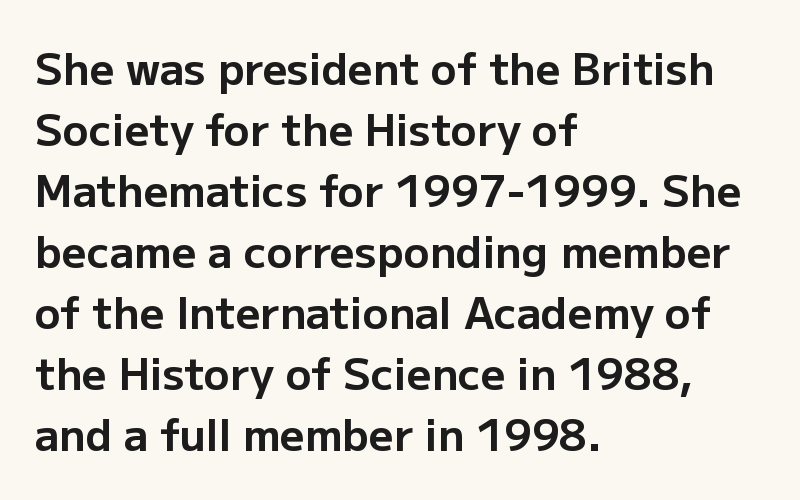
{"serif": "no", "italic": "no", "bold": "yes", "weight": "bold", "width": "normal", "stroke_contrast": "low", "x_height": "medium", "monospaced": "no", "underline": "no", "align": "left", "line_spacing": "normal", "line_spacing_ratio": 1.42, "letter_spacing": "normal", "letter_spacing_em": 0.0, "glyph_px": 43}
